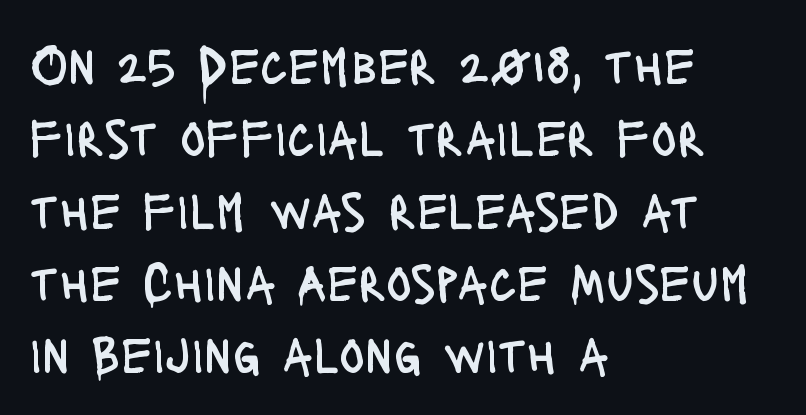
Q: Is the text bold? A: No.
Q: Is the text italic (slanted)? A: No, it is upright.
Q: Is the typeface a serif or a sans-serif typeface? A: Sans-serif.
Q: Is the text underlined? A: No.
Q: How is the paragraph aligned? A: Left-aligned.
Q: Is the spacing between letters normal or unusually wide? A: Normal.
Q: Is the spacing between lines tight, normal or loose? A: Normal.
Q: Width (condensed, normal, or wide)? A: Condensed.
Q: Stroke contrast? A: Low.
Q: x-height? A: Large.
Q: Monospaced? A: No.
